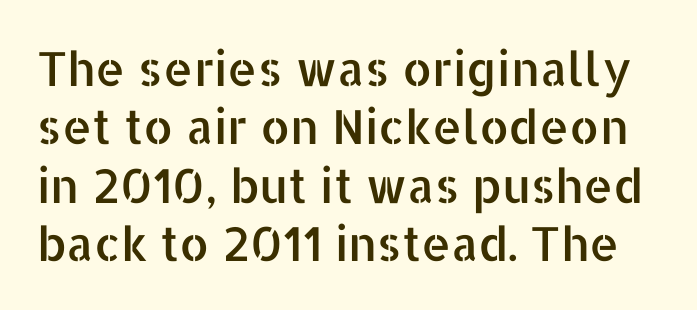
The passage shown is typeset with a sans-serif family. Spacing between characters is what you'd get straight out of the box. Is this a fixed-width face? No — the glyphs have proportional, varying widths. Anything drawn beneath the words? Only blank space.
